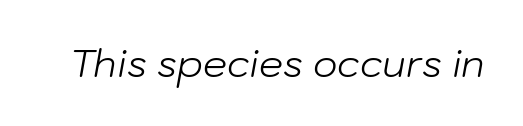
Character widths vary here, with narrow letters taking less room than wide ones. The typesetting does not lean heavy: it is not bold. Bare-footed words on every line. The face used here is rendered with its standard letterfit. The specimen reads as italic at a glance.
